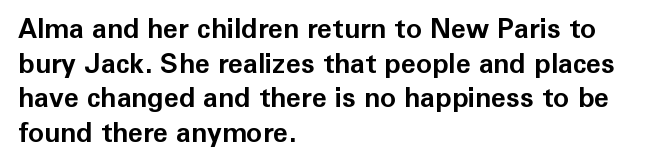
The image shows 27 px bold type, upright; set left-aligned, normal line spacing (1.28x), normal letter spacing, not underlined.
